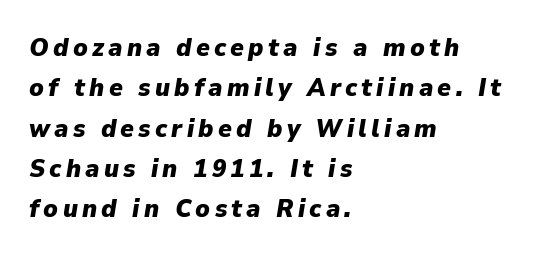
The rows are spaced the way most documents space them. Underline: absent. Compared with ordinary roman type, these characters are visibly tilted. Caption: multi-line text, flush left, ragged right. The rendering uses a bold face; every stroke is thick and dark.
